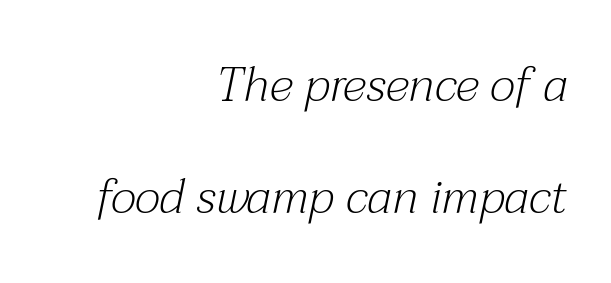
Stroke mass is kept to a normal reading level or below. These lines are rendered in a variable-pitch font. The words here are not underlined. If you drew a line through each stem, it would be angled. This rendering uses right alignment, leaving the left contour irregular.
